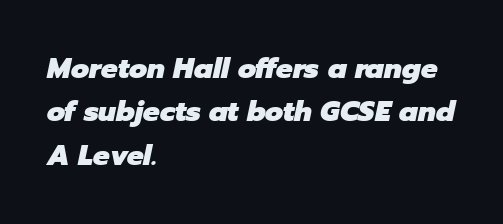
{"italic": "yes", "lean": "right", "slant_degrees": 12, "bold": "yes", "weight": "heavy", "width": "normal", "stroke_contrast": "low", "x_height": "medium", "monospaced": "no", "underline": "no", "align": "left", "line_spacing": "normal", "line_spacing_ratio": 1.55, "letter_spacing": "normal", "letter_spacing_em": 0.0, "glyph_px": 28}
